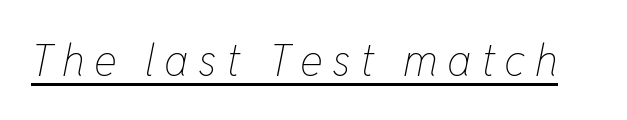
The image shows 44 px thin, condensed type, italic (leaning right); set unusually wide letter spacing (+0.21 em), underlined; low stroke contrast and a medium x-height.
